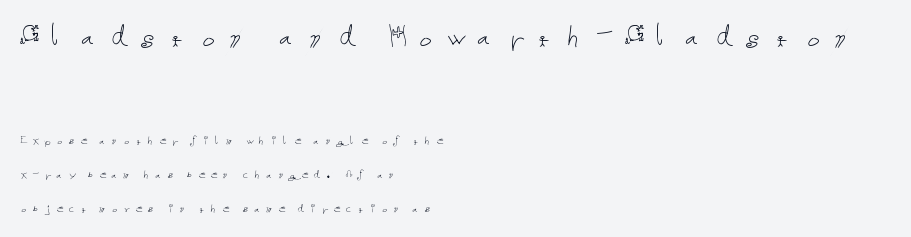
Q: Is the text bold? A: No.
Q: Is the text italic (slanted)? A: No, it is upright.
Q: Is the text underlined? A: No.
Q: How is the paragraph aligned? A: Left-aligned.
Q: Is the spacing between letters normal or unusually wide? A: Unusually wide.
Q: Is the spacing between lines tight, normal or loose? A: Loose.
Q: Which block of text is set in a larger size, the first (top) or the second (bottom)? A: The first (top) one.
Q: Width (condensed, normal, or wide)? A: Normal.
Q: Stroke contrast? A: Low.
Q: x-height? A: Medium.
